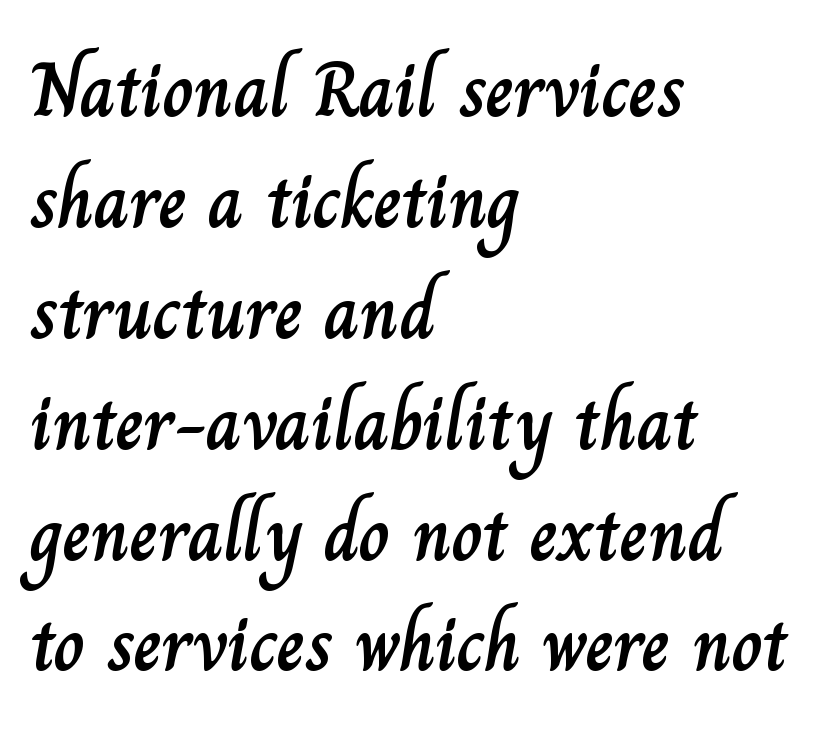
{"width": "normal", "stroke_contrast": "low", "x_height": "small", "monospaced": "no", "underline": "no", "align": "left", "line_spacing": "normal", "line_spacing_ratio": 1.44, "letter_spacing": "normal", "letter_spacing_em": 0.0, "glyph_px": 77}
